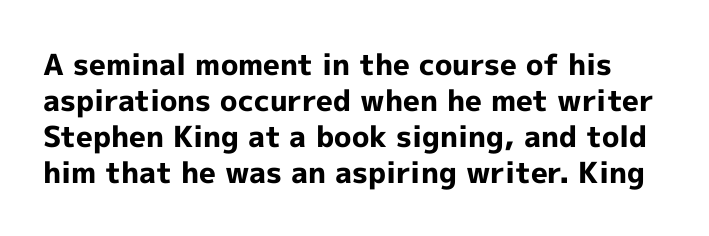
{"serif": "no", "italic": "no", "bold": "yes", "weight": "bold", "width": "normal", "x_height": "medium", "monospaced": "no", "underline": "no", "line_spacing_ratio": 1.24, "letter_spacing": "normal", "letter_spacing_em": 0.0, "glyph_px": 29}
